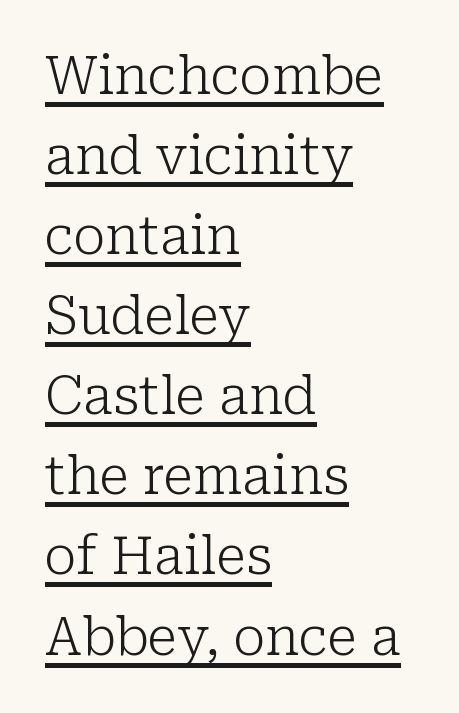
Unbolded letterforms with no extra heft. Look at the tracking — it's just the regular setting, nothing added. Does a line run under the words? Yes, clearly. Leading matches the norm, producing a regular column.
